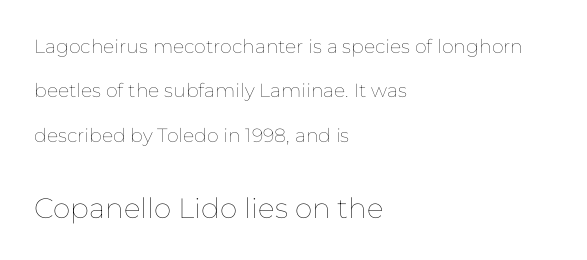
The image shows 28 px thin type, upright; set left-aligned, loose line spacing (2.34x), normal letter spacing, not underlined; the second (bottom) block is 1.47x larger; low stroke contrast and a medium x-height.
